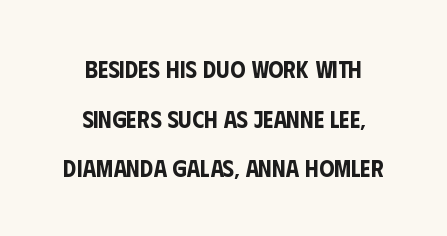
Q: Is the text italic (slanted)? A: No, it is upright.
Q: Is the text underlined? A: No.
Q: How is the paragraph aligned? A: Centered.
Q: Is the spacing between letters normal or unusually wide? A: Normal.
Q: Is the spacing between lines tight, normal or loose? A: Loose.
